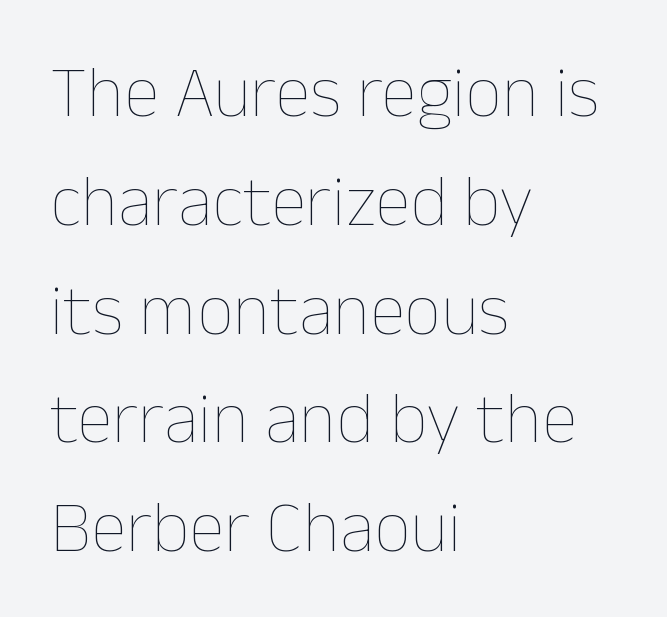
{"italic": "no", "bold": "no", "weight": "thin", "width": "normal", "stroke_contrast": "low", "x_height": "medium", "monospaced": "no", "underline": "no", "align": "left", "line_spacing": "normal", "line_spacing_ratio": 1.49, "letter_spacing": "normal", "letter_spacing_em": 0.0, "glyph_px": 73}
